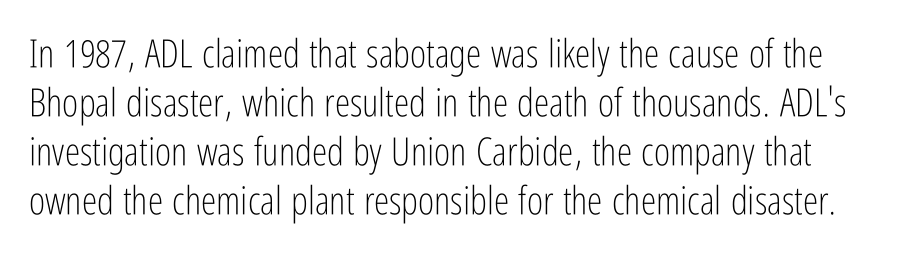
{"serif": "no", "italic": "no", "bold": "no", "weight": "light", "width": "condensed", "stroke_contrast": "low", "x_height": "medium", "monospaced": "no", "underline": "no", "line_spacing": "normal", "line_spacing_ratio": 1.26, "letter_spacing": "normal", "letter_spacing_em": 0.0, "glyph_px": 39}
